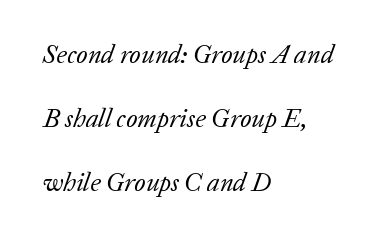
The image shows 26 px text type, italic (leaning right); set left-aligned, loose line spacing (2.46x), normal letter spacing, not underlined.
